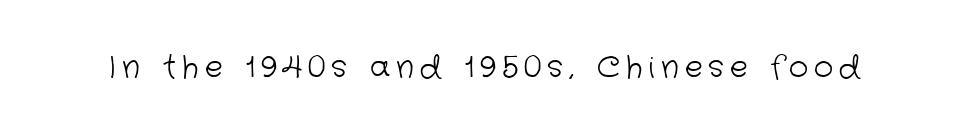
Spacing verdict: proportional, widths tailored to each character. Weight: not bold — regular or lighter. Tracking here is generous; glyphs stand well apart from one another. Words float on clear page, feet unadorned. This is sans-serif lettering, the kind often seen on screens and signage.
